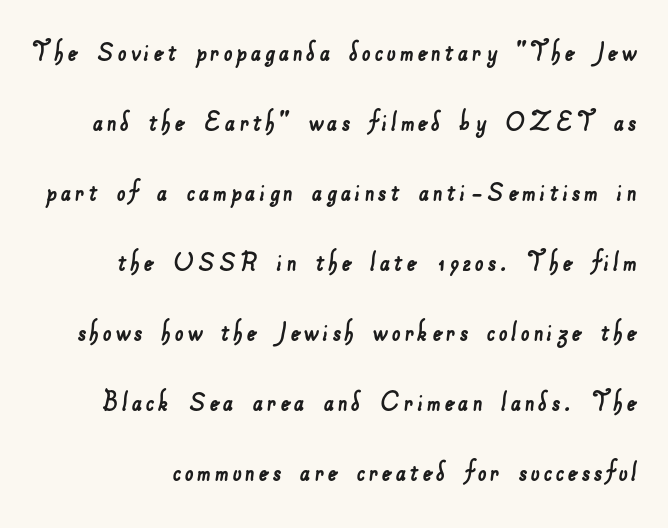
The area under the type is left untouched. Quick note: interline space is abundant. A typesetter would label this face a sans. Looks like regular typesetting: each glyph gets only the width it needs.
